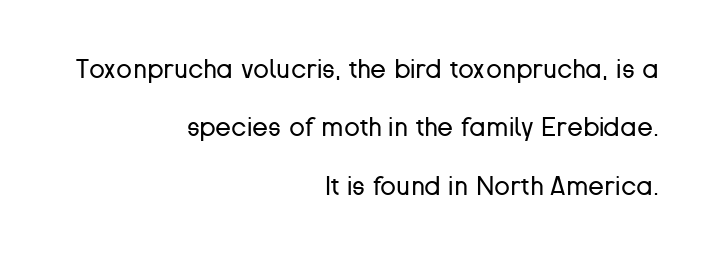
The image shows 26 px text type, upright; set right-aligned, loose line spacing (2.25x), normal letter spacing, not underlined.
